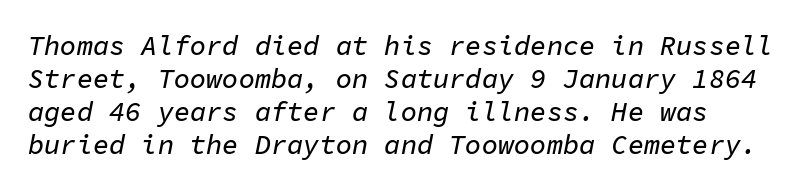
The space beneath each line is pristine and unruled. These lines keep a tight, regular rhythm from letter to letter. The glyphs look as if they've been sheared to an angle.
